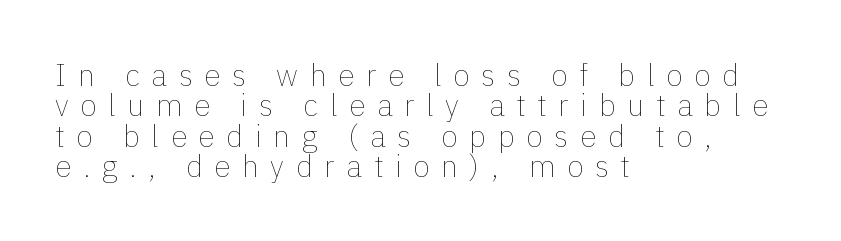
The face used here is proportionally spaced, like ordinary book or web type. The rendering uses a small line-height, squeezing the rows. Caption: multi-line text, flush left, ragged right. The font is comparable to plain body text, perhaps lighter.
